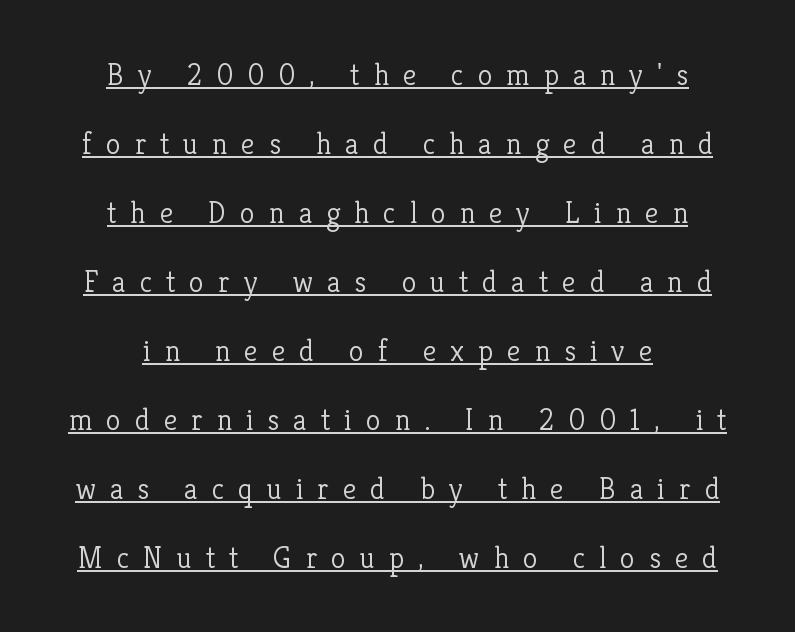
Type style note: has serifs. The letterforms stand isolated, each surrounded by extra space. Note the varied advance widths — an 'i' is clearly narrower than an 'm'. What's the leading like? Stretched, with rows far apart.
